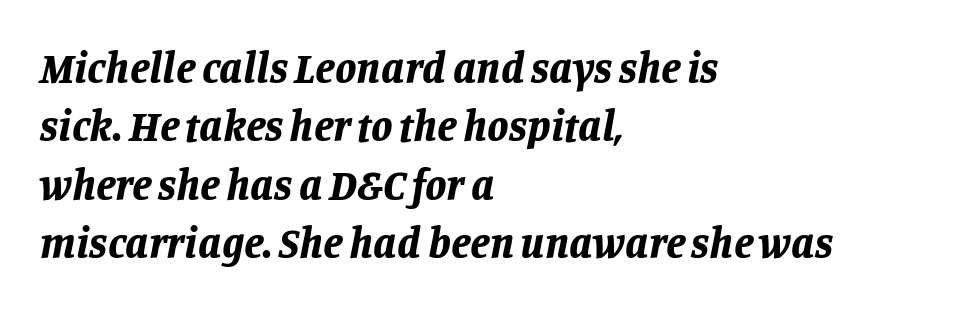
Note the varied advance widths — an 'i' is clearly narrower than an 'm'. Caption: bold face, heavy strokes. The rows are spaced the way most documents space them. Type without underlining.
